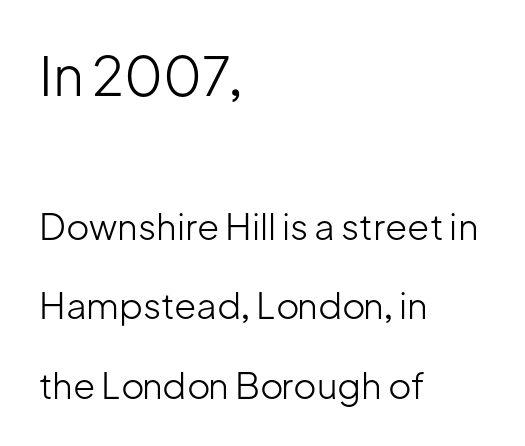
Q: Is the text bold? A: No.
Q: Is the text italic (slanted)? A: No, it is upright.
Q: Is the typeface a serif or a sans-serif typeface? A: Sans-serif.
Q: Is the text underlined? A: No.
Q: How is the paragraph aligned? A: Left-aligned.
Q: Is the spacing between letters normal or unusually wide? A: Normal.
Q: Is the spacing between lines tight, normal or loose? A: Loose.
Q: Which block of text is set in a larger size, the first (top) or the second (bottom)? A: The first (top) one.
Q: Width (condensed, normal, or wide)? A: Normal.
Q: Stroke contrast? A: Low.
Q: x-height? A: Medium.
Q: Monospaced? A: No.
